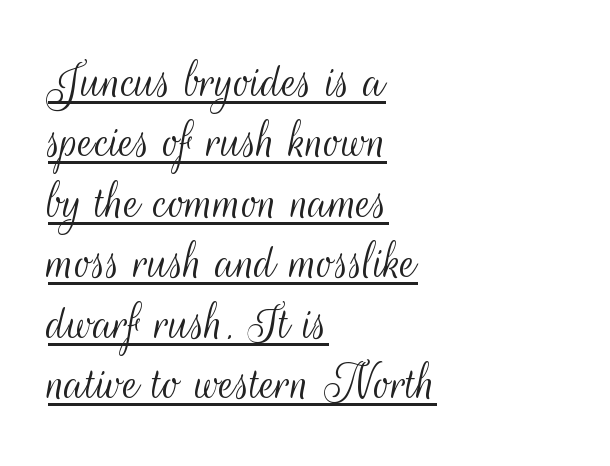
The image shows 56 px light, condensed sans-serif type; set left-aligned, tight line spacing (1.08x), normal letter spacing, underlined; medium stroke contrast and a small x-height.
